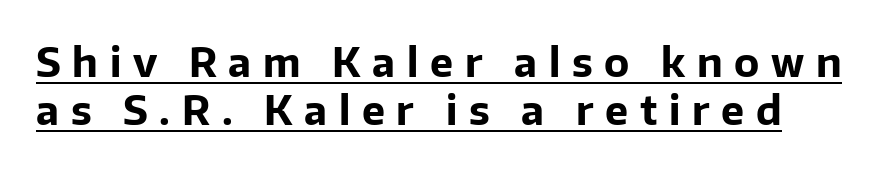
{"serif": "no", "italic": "no", "bold": "yes", "weight": "bold", "width": "normal", "stroke_contrast": "low", "x_height": "medium", "monospaced": "no", "underline": "yes", "line_spacing_ratio": 1.23, "letter_spacing": "wide", "letter_spacing_em": 0.3, "glyph_px": 39}
